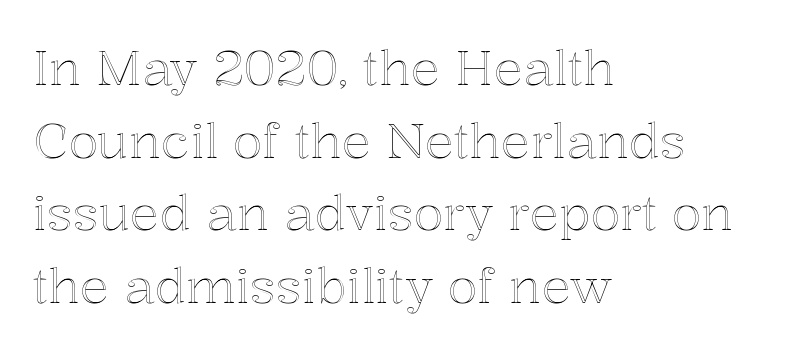
{"italic": "no", "width": "normal", "x_height": "medium", "monospaced": "no", "underline": "no", "align": "left", "line_spacing": "normal", "line_spacing_ratio": 1.48, "letter_spacing": "normal", "letter_spacing_em": 0.0, "glyph_px": 49}
